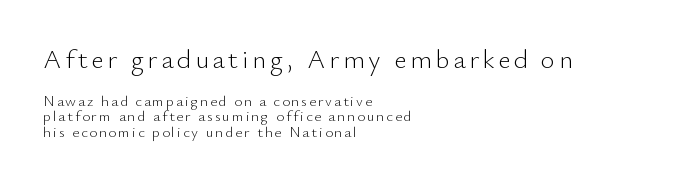
Only glyphs here, with clear space below each row. A quiet, ordinary-to-light weight characterises the typeface. Horizontal bands of white between lines are thin slivers. If you drew a line through each stem, it would be perfectly vertical. The compositor pushed each line to the left boundary.
